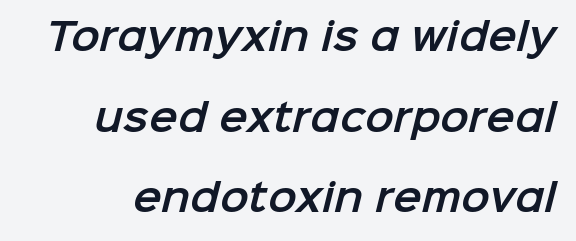
The image shows 38 px sans-serif type; set loose line spacing (2.12x), normal letter spacing, not underlined; low stroke contrast and a medium x-height.
